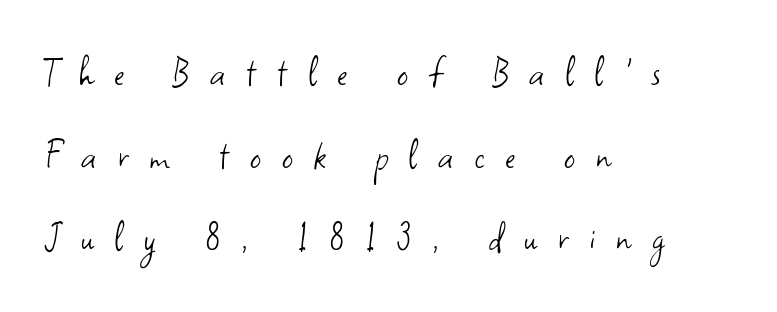
The image shows 43 px light sans-serif type; set left-aligned, loose line spacing (1.92x), unusually wide letter spacing (+0.49 em), not underlined; low stroke contrast and a small x-height.
